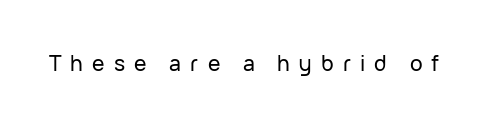
Is there any slant? The stems are plumb. Just letters on the line, the space beneath them empty. The horizontal fit of the characters is loose and conspicuously gappy.
